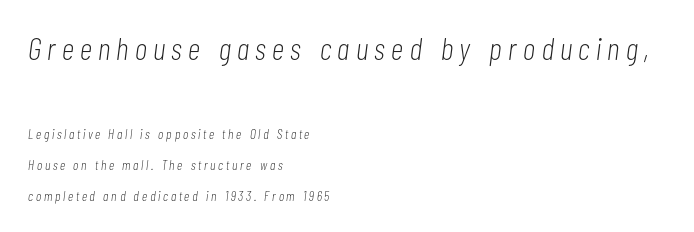
{"italic": "yes", "lean": "right", "slant_degrees": 7, "bold": "no", "weight": "light", "width": "condensed", "stroke_contrast": "low", "x_height": "medium", "monospaced": "no", "underline": "no", "align": "left", "line_spacing": "loose", "line_spacing_ratio": 2.22, "letter_spacing": "wide", "letter_spacing_em": 0.2, "larger_block": "first", "size_ratio": 2.29, "glyph_px": 32}
